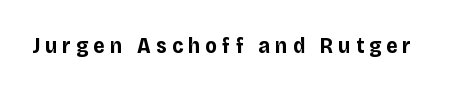
Q: Is the text bold? A: Yes.
Q: Is the text italic (slanted)? A: No, it is upright.
Q: Is the text underlined? A: No.
Q: Is the spacing between letters normal or unusually wide? A: Unusually wide.
